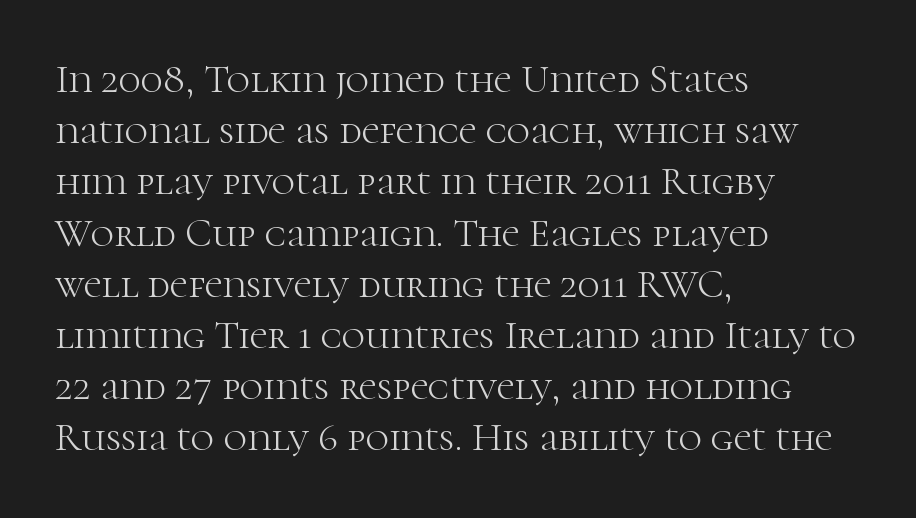
Is the stroke heavy? The answer is a plain regular-or-lighter. Quick note: interline space is typical. Examine the stroke ends and you'll spot serifs. In CSS terms this would be text-align: left.
